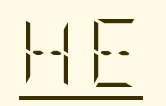
Stems here are at most as thick as an everyday book face. Every character sits straight up, as roman type does. This rendering features underlined lettering.
